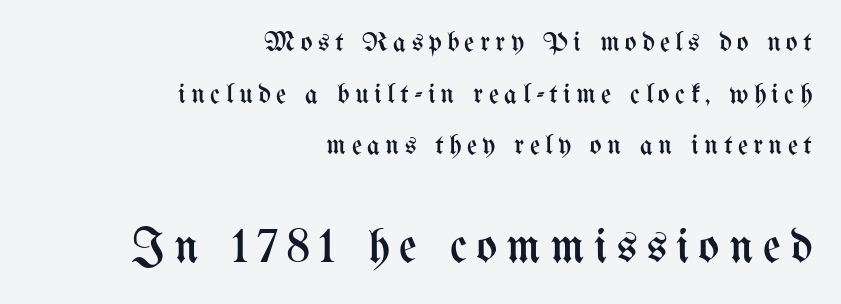
The emphasis by scale lands on block number two, below. The face looks like a standard text weight, possibly lighter. When letters stand straight like this, we call the style roman or upright. Each row of text sits above clean, open space. Short and long lines alike share a common ending point at right. Is this a fixed-width face? No — the glyphs have proportional, varying widths.
